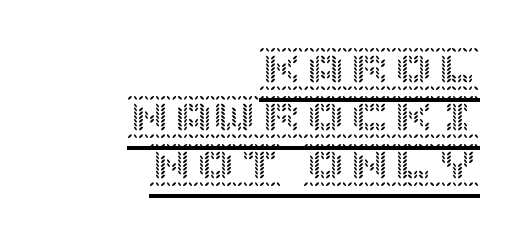
{"italic": "no", "width": "normal", "x_height": "large", "underline": "yes", "align": "right", "line_spacing": "tight", "line_spacing_ratio": 1.09, "letter_spacing": "normal", "letter_spacing_em": 0.0, "glyph_px": 44}
